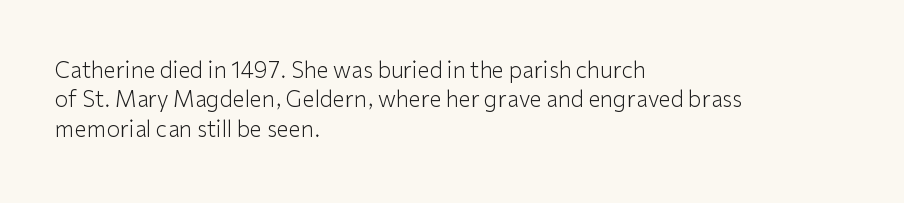
Q: Is the text bold? A: No.
Q: Is the text italic (slanted)? A: No, it is upright.
Q: Is the text underlined? A: No.
Q: How is the paragraph aligned? A: Left-aligned.
Q: Is the spacing between letters normal or unusually wide? A: Normal.
Q: Is the spacing between lines tight, normal or loose? A: Normal.
